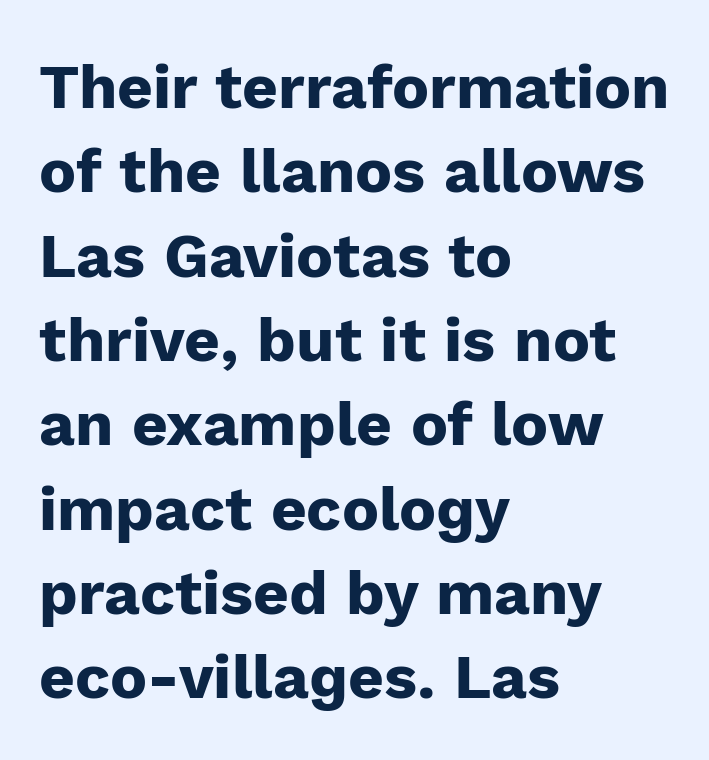
{"serif": "no", "italic": "no", "bold": "yes", "weight": "heavy", "width": "normal", "stroke_contrast": "low", "x_height": "medium", "monospaced": "no", "underline": "no", "align": "left", "line_spacing": "normal", "line_spacing_ratio": 1.36, "letter_spacing": "normal", "letter_spacing_em": 0.0, "glyph_px": 62}
